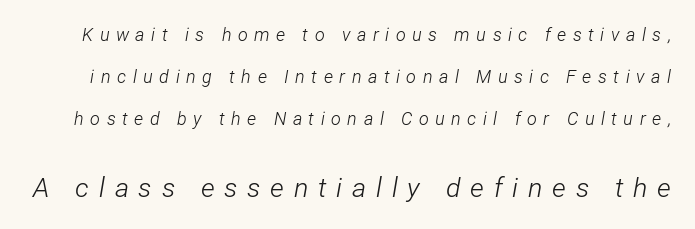
{"italic": "yes", "lean": "right", "slant_degrees": 12, "bold": "no", "underline": "no", "line_spacing": "loose", "line_spacing_ratio": 2.33, "letter_spacing": "wide", "letter_spacing_em": 0.36, "larger_block": "second", "size_ratio": 1.5, "glyph_px": 27}
